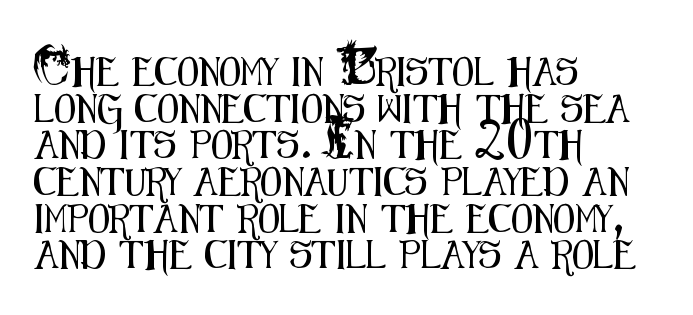
Horizontal bands of white between lines are of average thickness. Are there feet on the stems? There aren't — it's a sans. A student would call this left alignment; a typographer would say flush left, rag right. The baseline area is clear. A typesetter would call this proportional, since set widths differ per character. When letters stand straight like this, we call the style roman or upright.
